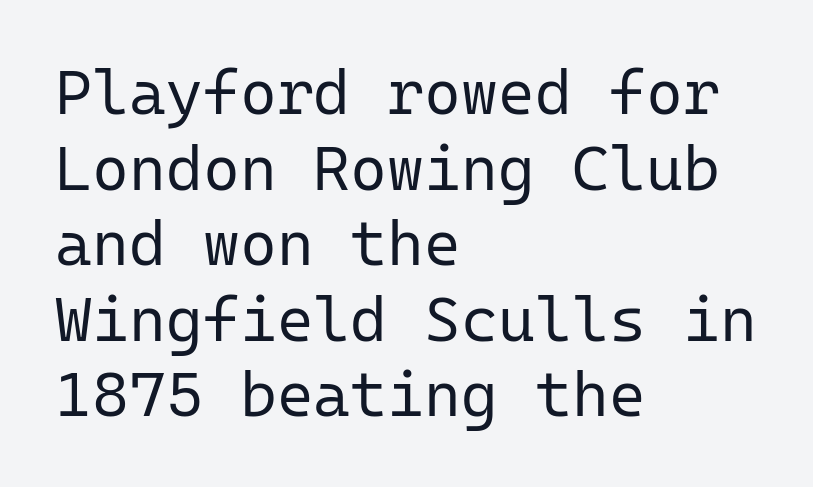
{"serif": "no", "italic": "no", "bold": "no", "weight": "regular", "width": "normal", "stroke_contrast": "low", "x_height": "medium", "monospaced": "yes", "underline": "no", "align": "left", "line_spacing_ratio": 1.2, "letter_spacing": "normal", "letter_spacing_em": 0.0, "glyph_px": 63}
